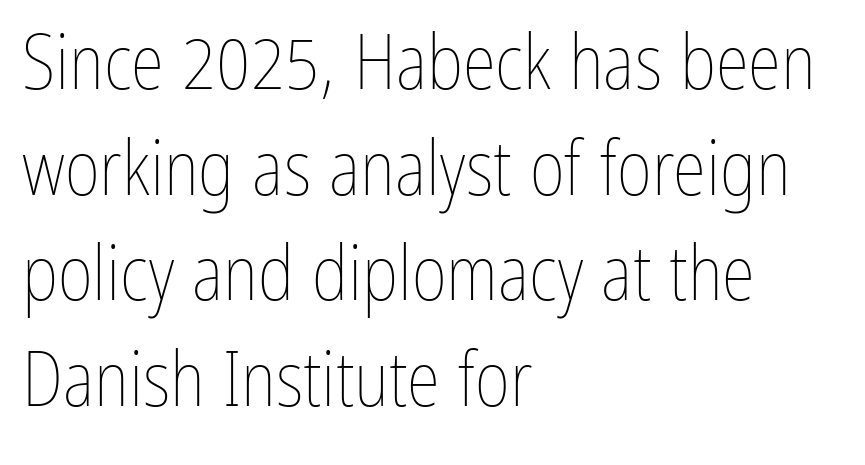
Q: Is the text bold? A: No.
Q: Is the text italic (slanted)? A: No, it is upright.
Q: Is the text underlined? A: No.
Q: How is the paragraph aligned? A: Left-aligned.
Q: Is the spacing between letters normal or unusually wide? A: Normal.
Q: Is the spacing between lines tight, normal or loose? A: Normal.
Q: Width (condensed, normal, or wide)? A: Condensed.
Q: Stroke contrast? A: Low.
Q: x-height? A: Medium.
Q: Monospaced? A: No.
